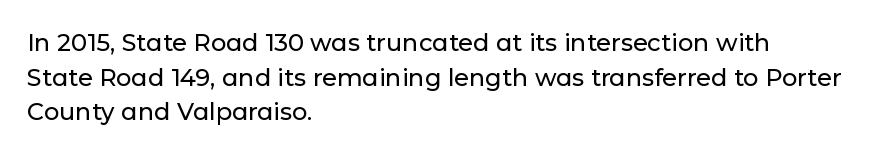
Q: Is the text italic (slanted)? A: No, it is upright.
Q: Is the text underlined? A: No.
Q: How is the paragraph aligned? A: Left-aligned.
Q: Is the spacing between letters normal or unusually wide? A: Normal.
Q: Is the spacing between lines tight, normal or loose? A: Normal.
